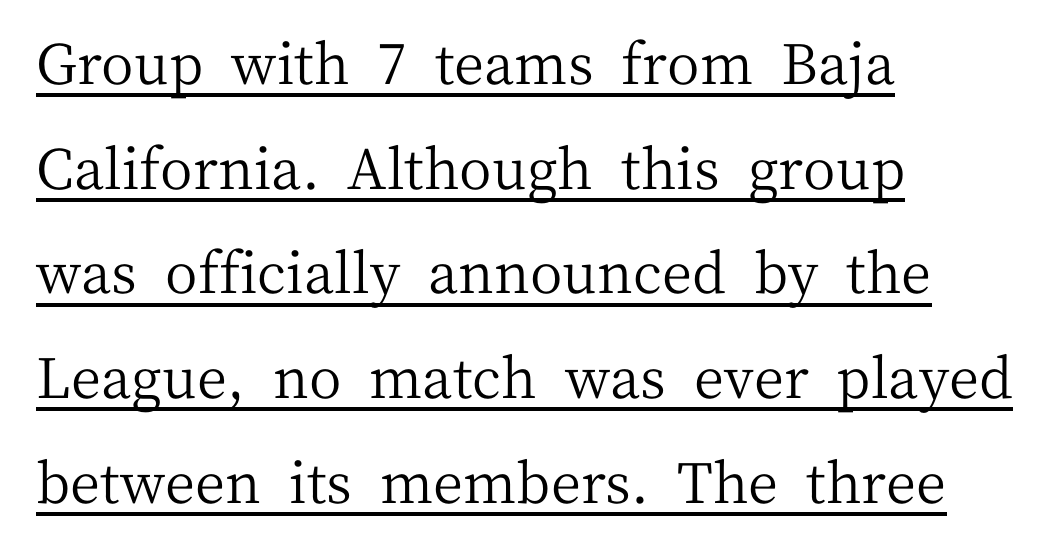
{"serif": "yes", "italic": "no", "bold": "no", "weight": "regular", "width": "normal", "stroke_contrast": "medium", "x_height": "medium", "monospaced": "no", "underline": "yes", "align": "left", "line_spacing_ratio": 1.87, "letter_spacing": "normal", "letter_spacing_em": 0.0, "glyph_px": 56}
